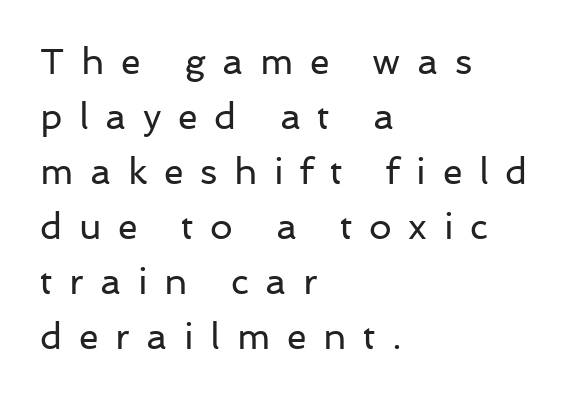
The image shows 36 px regular-weight sans-serif type, upright; set left-aligned, normal line spacing (1.53x), unusually wide letter spacing (+0.46 em), not underlined; low stroke contrast and a medium x-height.
